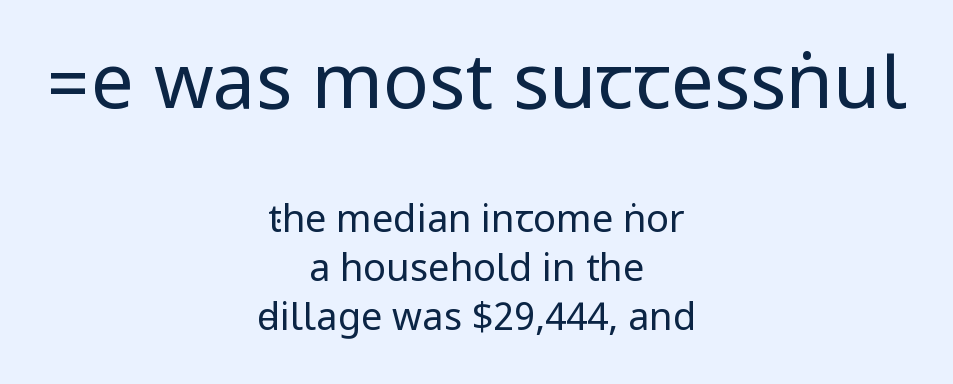
Q: Is the text bold? A: No.
Q: Is the text italic (slanted)? A: No, it is upright.
Q: Is the typeface a serif or a sans-serif typeface? A: Sans-serif.
Q: Is the text underlined? A: No.
Q: How is the paragraph aligned? A: Centered.
Q: Is the spacing between letters normal or unusually wide? A: Normal.
Q: Is the spacing between lines tight, normal or loose? A: Normal.
Q: Which block of text is set in a larger size, the first (top) or the second (bottom)? A: The first (top) one.
Q: Width (condensed, normal, or wide)? A: Condensed.
Q: Stroke contrast? A: Low.
